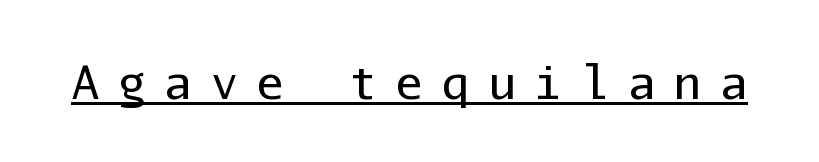
The image shows 45 px regular-weight sans-serif type, upright, monospaced; set unusually wide letter spacing (+0.43 em), underlined; low stroke contrast and a medium x-height.
